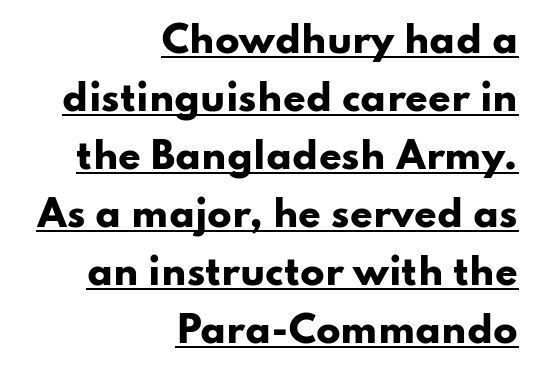
{"serif": "no", "italic": "no", "bold": "yes", "weight": "heavy", "width": "wide", "stroke_contrast": "low", "x_height": "small", "monospaced": "no", "underline": "yes", "align": "right", "line_spacing": "normal", "line_spacing_ratio": 1.61, "letter_spacing": "normal", "letter_spacing_em": 0.0, "glyph_px": 36}
